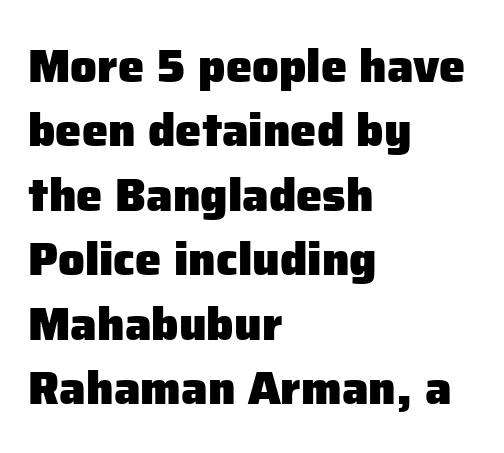
{"serif": "no", "italic": "no", "bold": "yes", "weight": "heavy", "width": "normal", "stroke_contrast": "low", "x_height": "medium", "monospaced": "no", "underline": "no", "align": "left", "line_spacing": "normal", "line_spacing_ratio": 1.37, "letter_spacing": "normal", "letter_spacing_em": 0.0, "glyph_px": 47}
